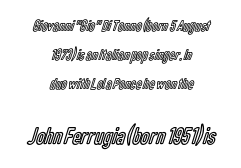
The rendering enlarges the type as you move from the upper chunk to the lower. The baseline area is clear. A student would call this center alignment; a typographer would say set centered. Nobody touched the tracking dial on this one.
